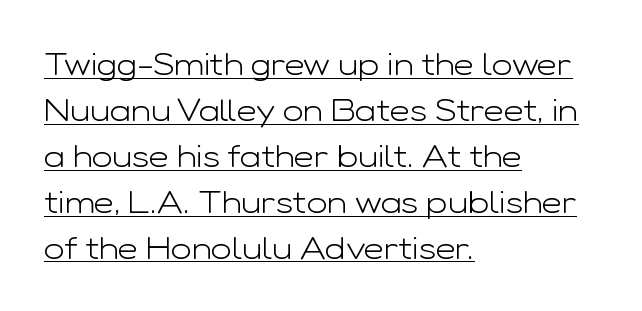
Q: Is the text bold? A: No.
Q: Is the text italic (slanted)? A: No, it is upright.
Q: Is the typeface a serif or a sans-serif typeface? A: Sans-serif.
Q: Is the text underlined? A: Yes.
Q: How is the paragraph aligned? A: Left-aligned.
Q: Is the spacing between letters normal or unusually wide? A: Normal.
Q: Is the spacing between lines tight, normal or loose? A: Normal.
Q: Width (condensed, normal, or wide)? A: Wide.
Q: Stroke contrast? A: Low.
Q: x-height? A: Medium.
Q: Monospaced? A: No.
